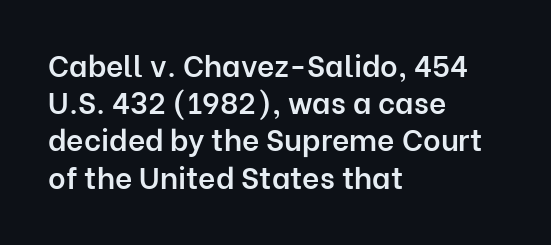
Q: Is the text bold? A: Semi-bold.
Q: Is the text italic (slanted)? A: No, it is upright.
Q: Is the typeface a serif or a sans-serif typeface? A: Sans-serif.
Q: Is the text underlined? A: No.
Q: How is the paragraph aligned? A: Left-aligned.
Q: Is the spacing between letters normal or unusually wide? A: Normal.
Q: Width (condensed, normal, or wide)? A: Normal.
Q: Stroke contrast? A: Low.
Q: x-height? A: Medium.
Q: Monospaced? A: No.
